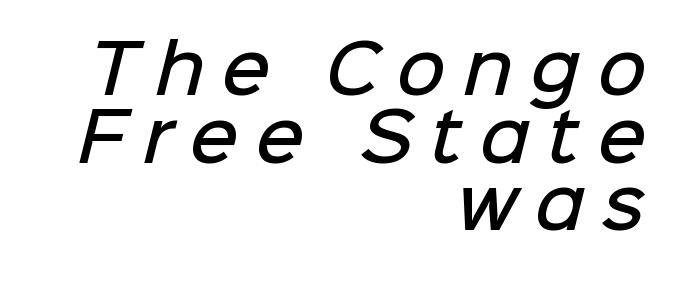
The image shows 67 px semibold sans-serif type; set right-aligned, tight line spacing (1.01x), unusually wide letter spacing (+0.26 em), not underlined; low stroke contrast and a medium x-height.
